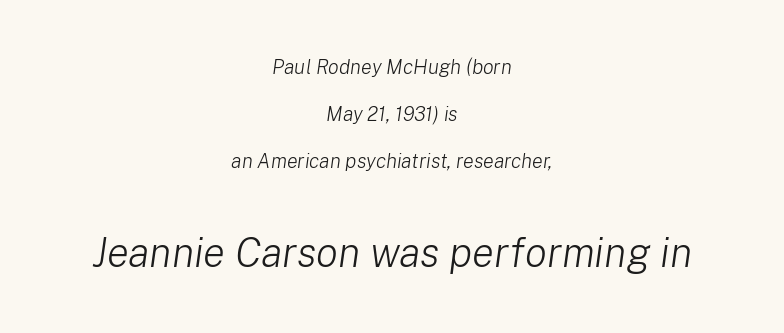
Notice the wide empty band between every row — that's loose leading. Which margin do the lines hug? Neither — every line sits in the middle. The font sits on the lighter half of the weight spectrum, regular included. Would a proofreader flag this as italicized? Yes.
